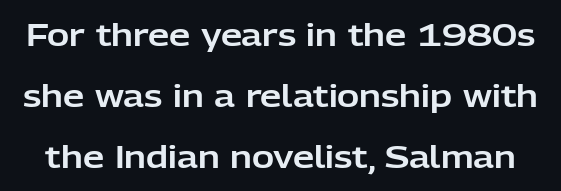
Q: Is the text italic (slanted)? A: No, it is upright.
Q: Is the typeface a serif or a sans-serif typeface? A: Sans-serif.
Q: Is the text underlined? A: No.
Q: Is the spacing between letters normal or unusually wide? A: Normal.
Q: Is the spacing between lines tight, normal or loose? A: Loose.
Q: Width (condensed, normal, or wide)? A: Normal.
Q: Stroke contrast? A: Low.
Q: x-height? A: Medium.
Q: Monospaced? A: No.
